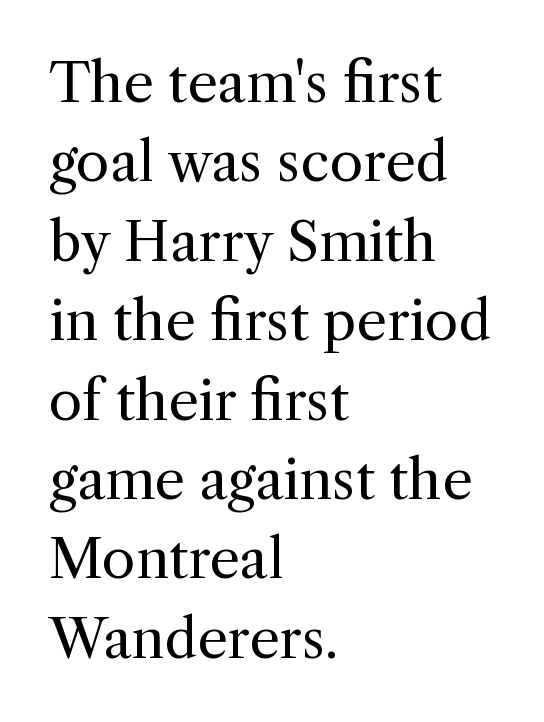
The image shows 54 px regular-weight serif type, upright; set left-aligned, normal line spacing (1.47x), normal letter spacing, not underlined; a medium x-height.
